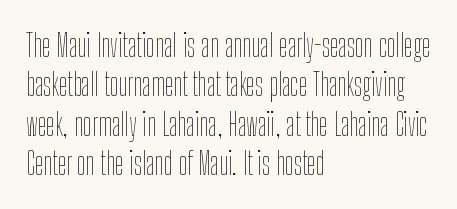
Q: Is the text bold? A: No.
Q: Is the text italic (slanted)? A: No, it is upright.
Q: Is the text underlined? A: No.
Q: How is the paragraph aligned? A: Left-aligned.
Q: Is the spacing between letters normal or unusually wide? A: Normal.
Q: Is the spacing between lines tight, normal or loose? A: Normal.
Q: Width (condensed, normal, or wide)? A: Condensed.
Q: Stroke contrast? A: Low.
Q: x-height? A: Medium.
Q: Monospaced? A: No.
